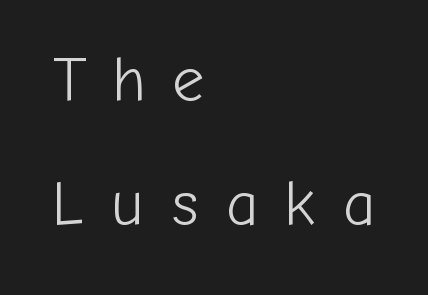
{"serif": "no", "italic": "no", "bold": "no", "weight": "light", "width": "normal", "stroke_contrast": "low", "x_height": "medium", "monospaced": "no", "underline": "no", "align": "left", "line_spacing": "loose", "line_spacing_ratio": 1.97, "letter_spacing": "wide", "letter_spacing_em": 0.43, "glyph_px": 63}
